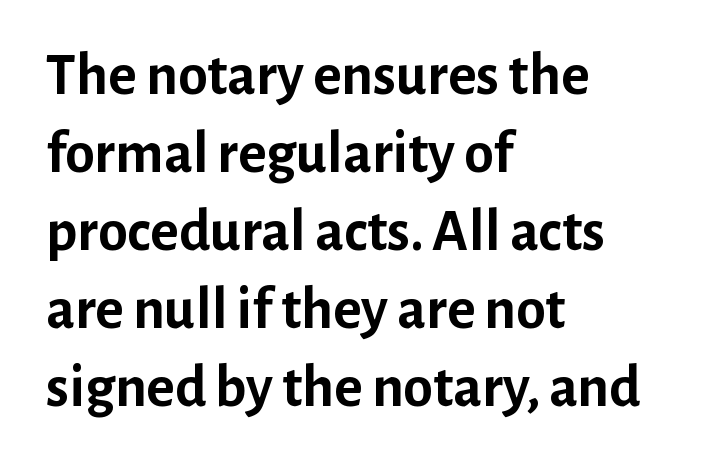
{"serif": "no", "italic": "no", "bold": "yes", "weight": "semibold", "width": "normal", "stroke_contrast": "low", "x_height": "medium", "monospaced": "no", "underline": "no", "align": "left", "line_spacing": "normal", "line_spacing_ratio": 1.3, "letter_spacing": "normal", "letter_spacing_em": 0.0, "glyph_px": 60}
